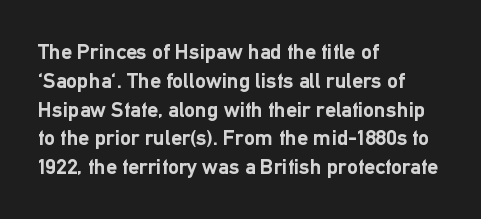
{"italic": "no", "bold": "yes", "underline": "no", "align": "left", "line_spacing": "normal", "line_spacing_ratio": 1.31, "letter_spacing": "normal", "letter_spacing_em": 0.0, "glyph_px": 22}
